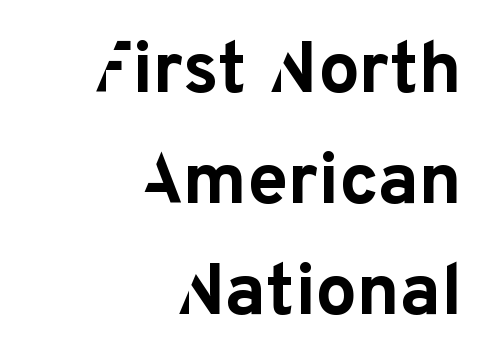
Each row of text sits above clean, open space. The passage shown is typed in a proportional face where columns would drift. The rendering uses a bold face; every stroke is thick and dark. Observe the ordinary spacing: letters are neighbours, not strangers.
